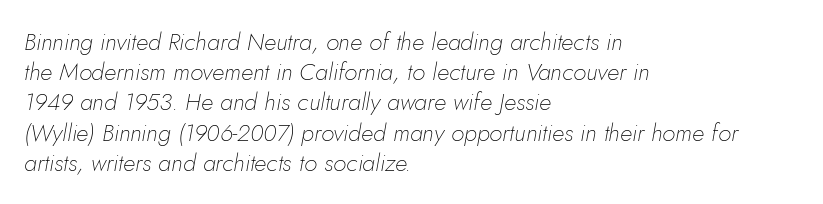
{"italic": "yes", "lean": "right", "slant_degrees": 5, "bold": "no", "underline": "no", "align": "left", "line_spacing": "normal", "line_spacing_ratio": 1.26, "letter_spacing": "normal", "letter_spacing_em": 0.0, "glyph_px": 24}
